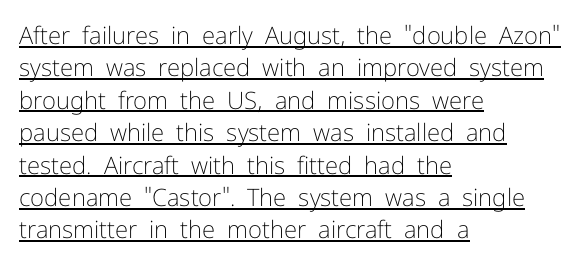
{"italic": "no", "bold": "no", "underline": "yes", "align": "left", "line_spacing": "normal", "line_spacing_ratio": 1.35, "letter_spacing": "normal", "letter_spacing_em": 0.0, "glyph_px": 24}
